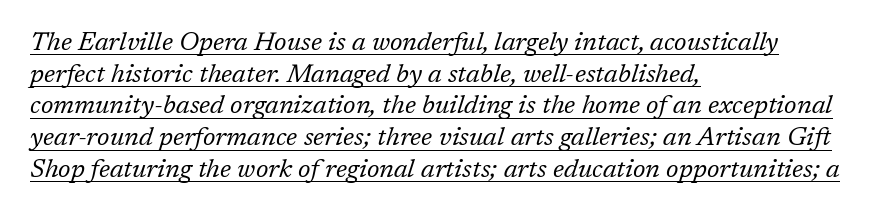
The image shows 26 px text type, italic (leaning right); set left-aligned, line spacing 1.22x, normal letter spacing, underlined.
